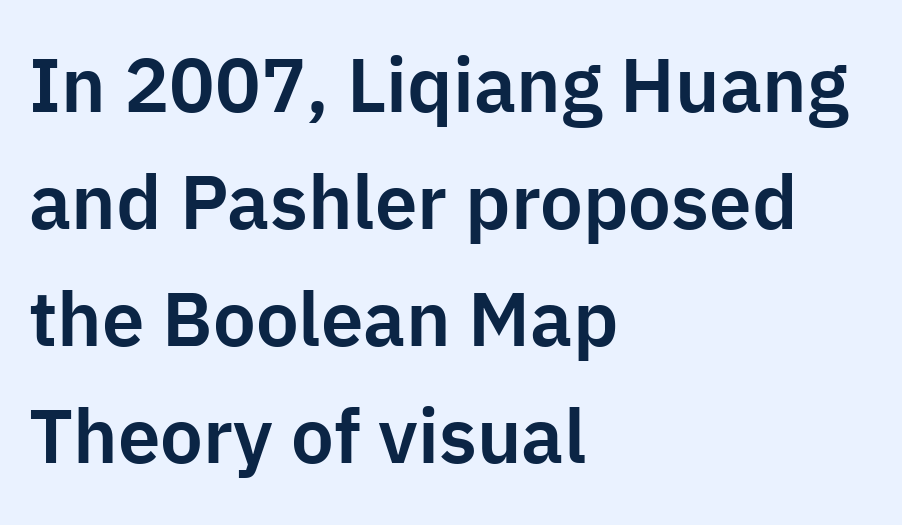
The image shows 76 px sans-serif type, upright; set left-aligned, normal line spacing (1.54x), normal letter spacing, not underlined; low stroke contrast and a medium x-height.
